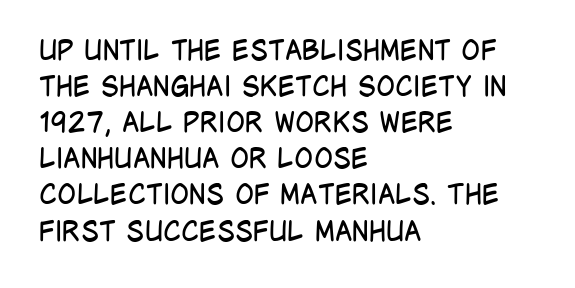
Does extra space separate the letters? No, they use regular spacing. Tall strokes in this sample are plumb rather than angled. Is the block centered? No — it sits flush against the left margin. A typesetter would call this leading conventional body-copy spacing. The weight tops out at a normal text grade.
